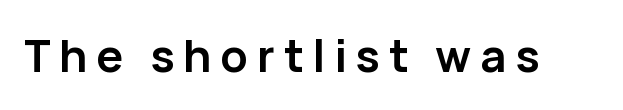
Q: Is the text bold? A: Yes.
Q: Is the text italic (slanted)? A: No, it is upright.
Q: Is the typeface a serif or a sans-serif typeface? A: Sans-serif.
Q: Is the text underlined? A: No.
Q: Is the spacing between letters normal or unusually wide? A: Unusually wide.
Q: Width (condensed, normal, or wide)? A: Normal.
Q: Stroke contrast? A: Low.
Q: x-height? A: Medium.
Q: Monospaced? A: No.
